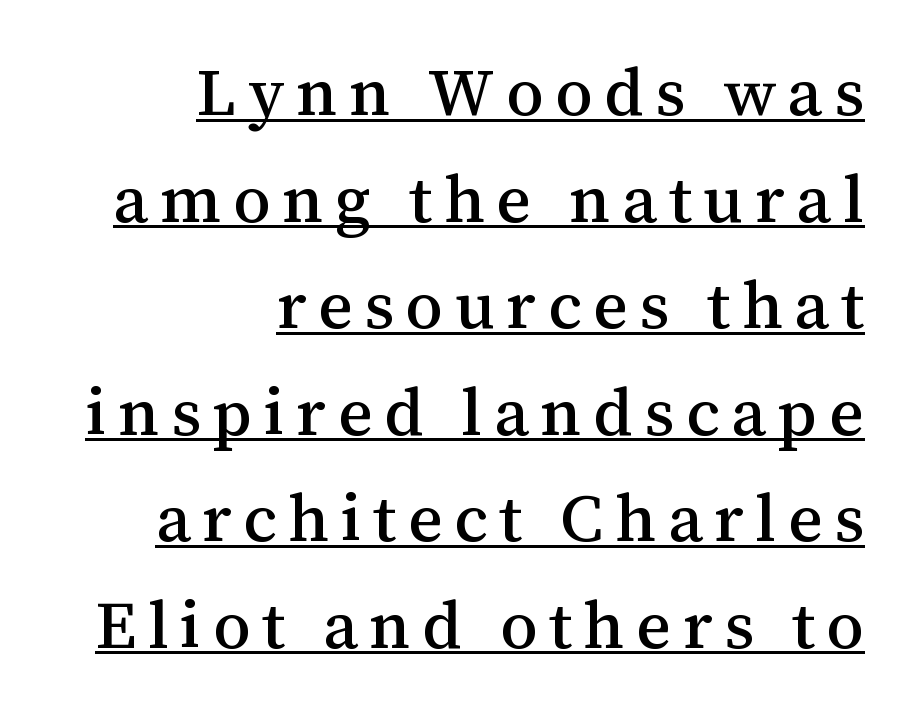
{"serif": "yes", "italic": "no", "width": "normal", "stroke_contrast": "medium", "x_height": "medium", "monospaced": "no", "underline": "yes", "align": "right", "line_spacing": "normal", "line_spacing_ratio": 1.59, "glyph_px": 67}
